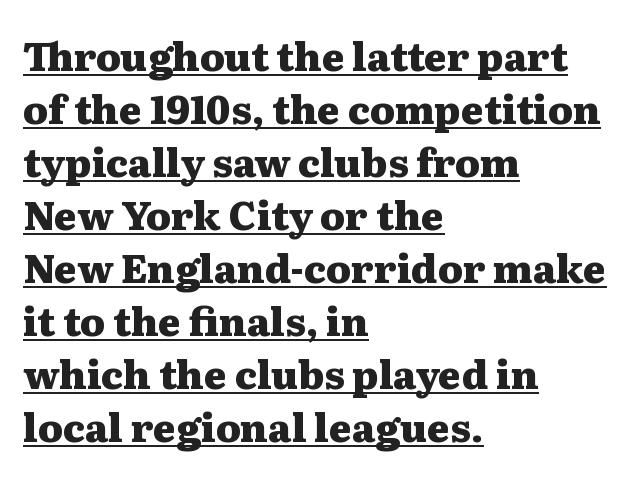
Q: Is the text bold? A: Yes.
Q: Is the text italic (slanted)? A: No, it is upright.
Q: Is the typeface a serif or a sans-serif typeface? A: Serif.
Q: Is the text underlined? A: Yes.
Q: How is the paragraph aligned? A: Left-aligned.
Q: Is the spacing between letters normal or unusually wide? A: Normal.
Q: Is the spacing between lines tight, normal or loose? A: Normal.
Q: Width (condensed, normal, or wide)? A: Wide.
Q: Stroke contrast? A: Medium.
Q: x-height? A: Medium.
Q: Monospaced? A: No.
